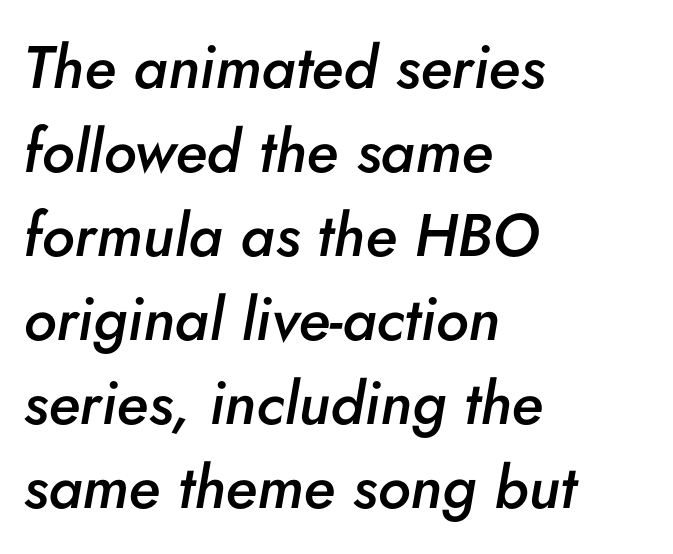
The image shows 60 px semibold type, italic (leaning right); set left-aligned, normal line spacing (1.4x), normal letter spacing, not underlined; low stroke contrast and a small x-height.
